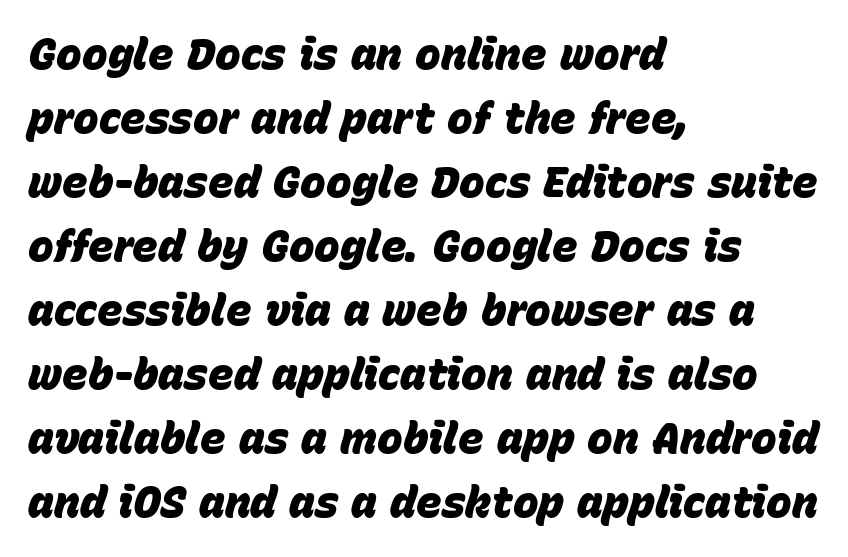
Here the designer chose a conventional face with non-uniform glyph widths. The space directly below the letters is spotless. Heft: maximum for text — a bold. The designer left line spacing at the default.
